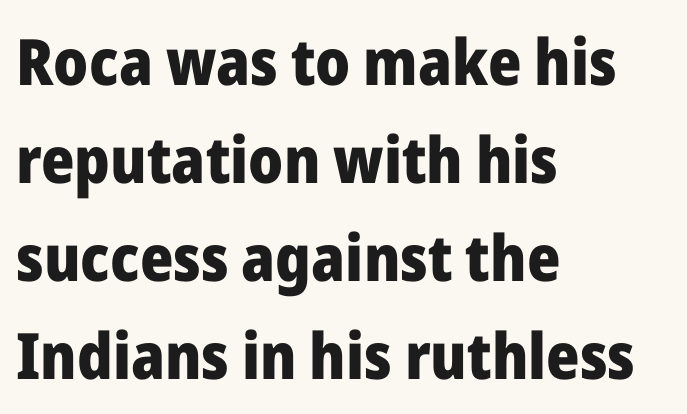
Students, note that the glyphs here touch the page at normal intervals. Notice how the stems are strictly vertical — no italics here. The rendering shows plain stroke endings on the letterforms — a sans-serif design. Casual observation: everything's shoved over to the left. Rows of type keep a routine distance in the vertical direction. Plenty of ink on the page — the face is bold.
